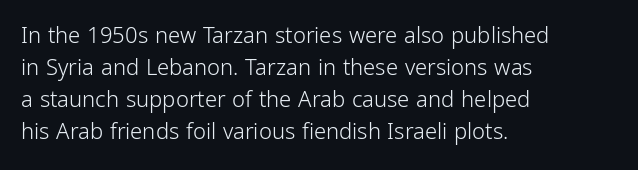
{"italic": "no", "bold": "no", "underline": "no", "align": "left", "line_spacing": "normal", "line_spacing_ratio": 1.46, "letter_spacing": "normal", "letter_spacing_em": 0.0, "glyph_px": 22}
